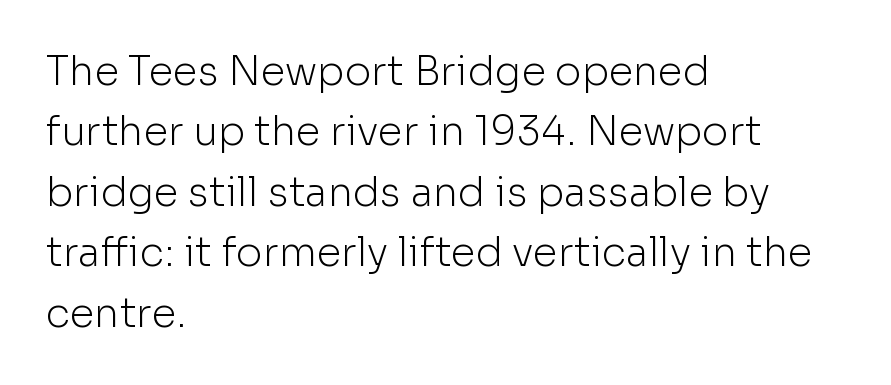
These lines are rendered in a variable-pitch font. A typesetter would label this face a sans. Between one letter and the next there's only the usual sliver of space. No chunkiness to these letters — they're not bold. A normal amount of white space separates one row of letters from the next.
